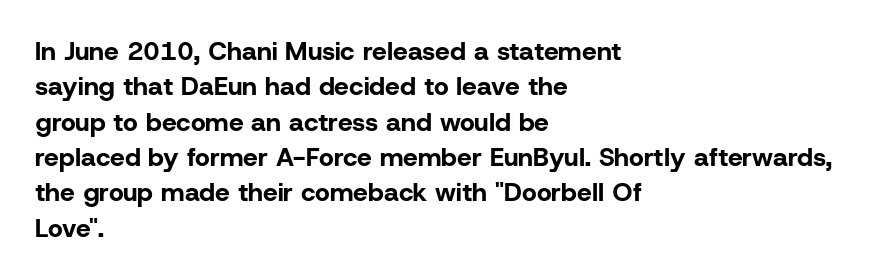
{"italic": "no", "bold": "yes", "underline": "no", "align": "left", "line_spacing": "normal", "line_spacing_ratio": 1.36, "letter_spacing": "normal", "letter_spacing_em": 0.0, "glyph_px": 26}
